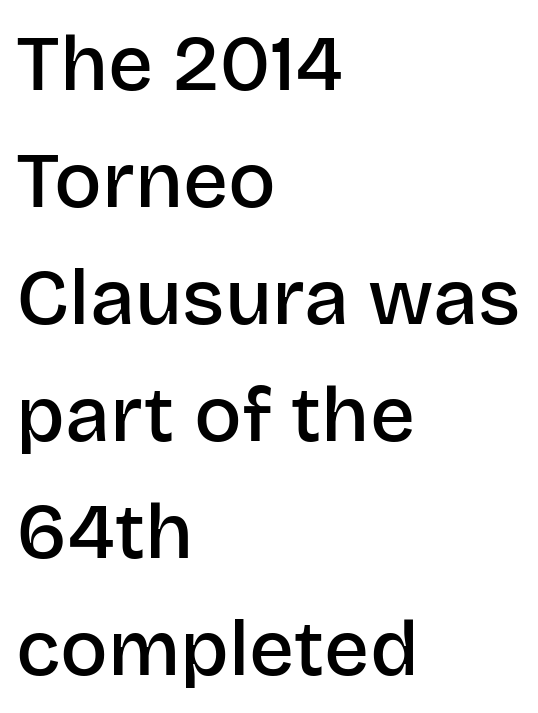
The image shows 79 px semibold sans-serif type, upright; set left-aligned, normal line spacing (1.48x), normal letter spacing, not underlined; low stroke contrast and a large x-height.
